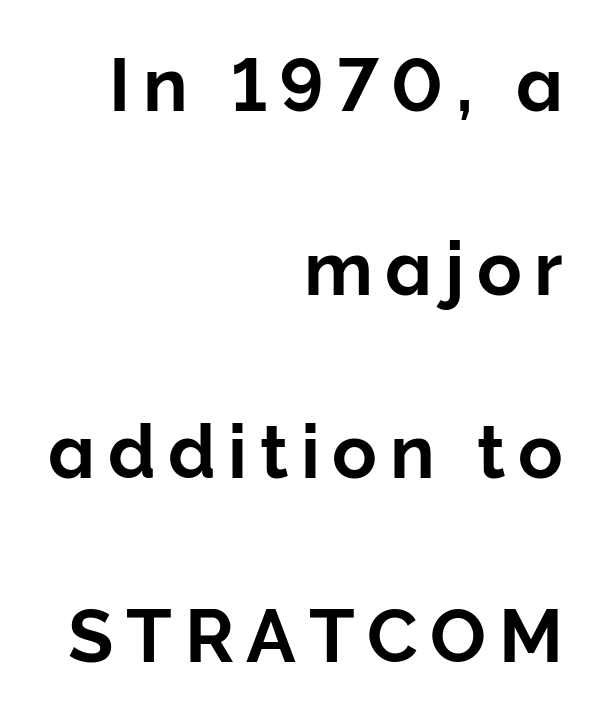
{"serif": "no", "italic": "no", "width": "normal", "stroke_contrast": "low", "x_height": "medium", "monospaced": "no", "underline": "no", "align": "right", "line_spacing": "loose", "line_spacing_ratio": 2.48, "glyph_px": 74}
